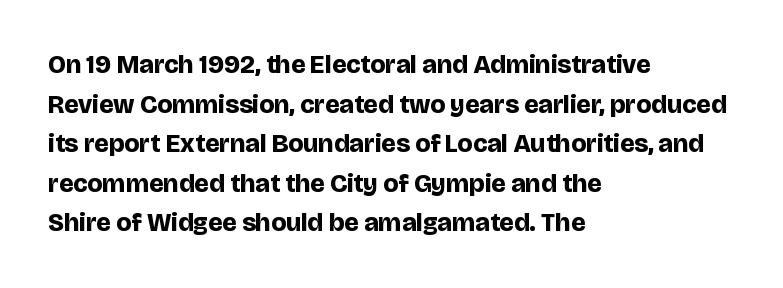
Line spacing here is normal. Words float on clear page, feet unadorned. Each glyph is drawn with heavy, bold strokes. There is no visible air inserted between adjacent glyphs. These lines are set flush left with a ragged right edge. This is roman type, the default non-slanted kind.
